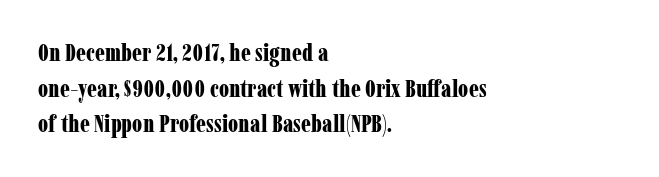
Its strokes are broad and dark, the hallmark of bold type. Short and long lines alike share a common starting point at left. Reading down the column, the eye jumps a familiar distance to each next line. Bare-footed words on every line.
